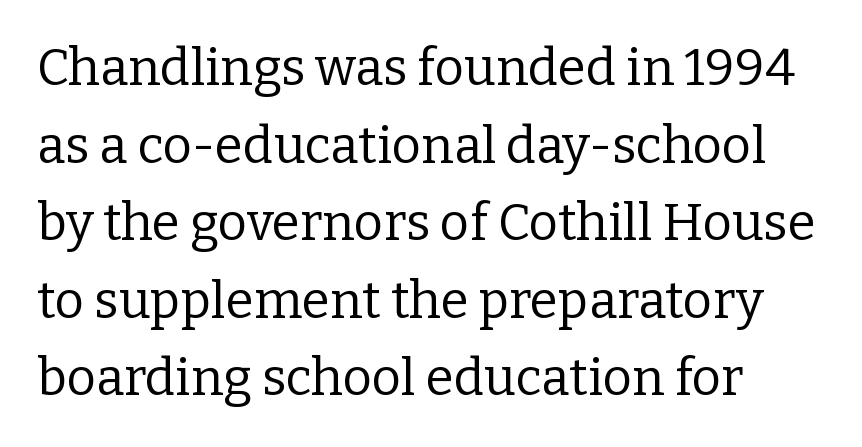
The image shows 51 px regular-weight serif type, upright; set left-aligned, normal line spacing (1.52x), normal letter spacing, not underlined; low stroke contrast and a medium x-height.
